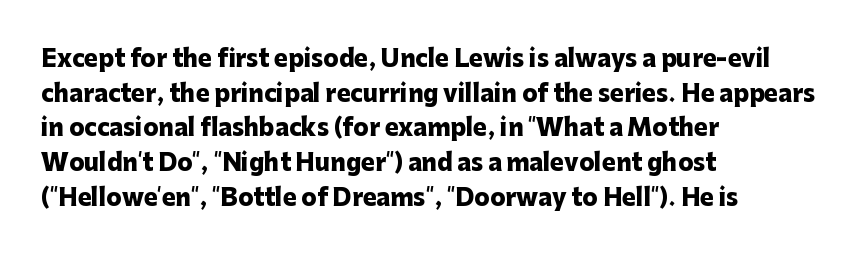
Every stem runs plumb, perpendicular to the baseline. The typesetting leans heavy: a genuine bold. Anything drawn beneath the words? Only blank space. The paragraph shown leans on its left margin. In terms of letterspacing, this is plain default setting. The space between consecutive lines is moderate.
